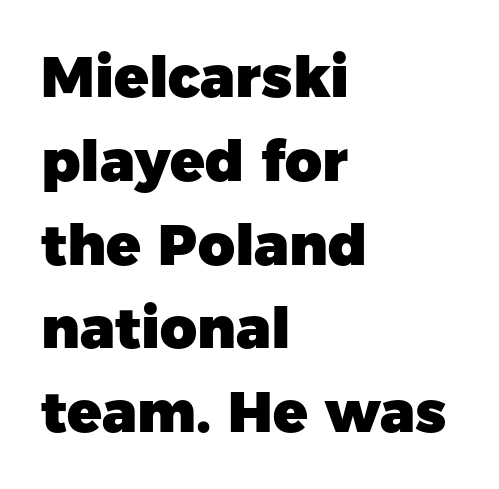
Typesetter's note: full bold, strokes at maximum text heaviness. Rendered with straight, roman letterforms. Each letter keeps its own natural width here, so spacing adapts to shape. The paragraph shown leans on its left margin. Reading down the column, the eye jumps a familiar distance to each next line. Letter spacing: default.
